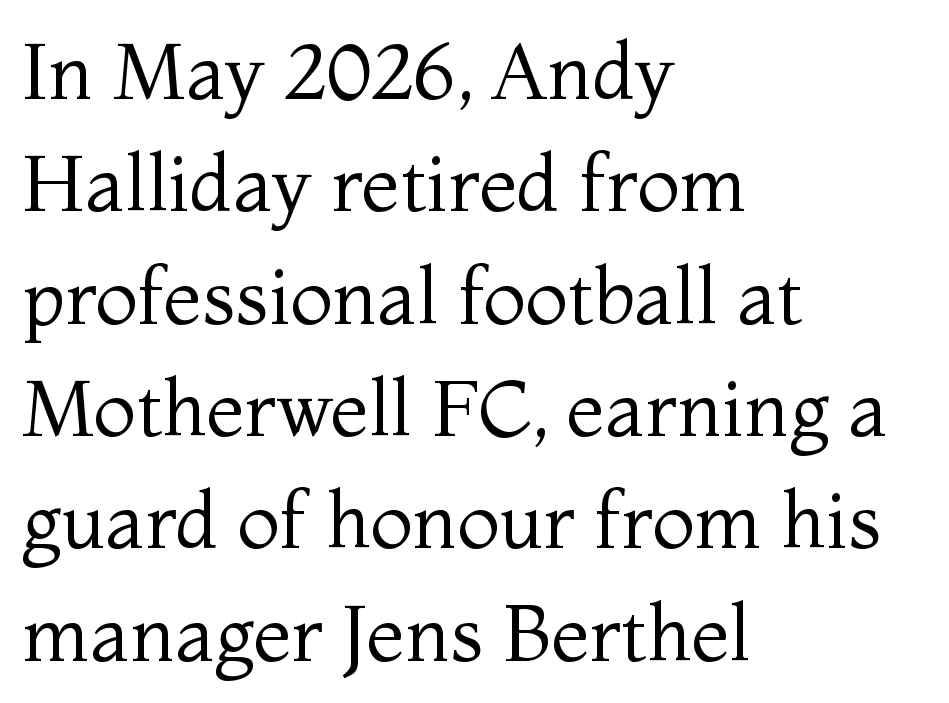
{"serif": "yes", "italic": "no", "bold": "no", "weight": "regular", "width": "normal", "stroke_contrast": "medium", "x_height": "medium", "monospaced": "no", "underline": "no", "align": "left", "line_spacing": "normal", "line_spacing_ratio": 1.44, "letter_spacing": "normal", "letter_spacing_em": 0.0, "glyph_px": 78}
